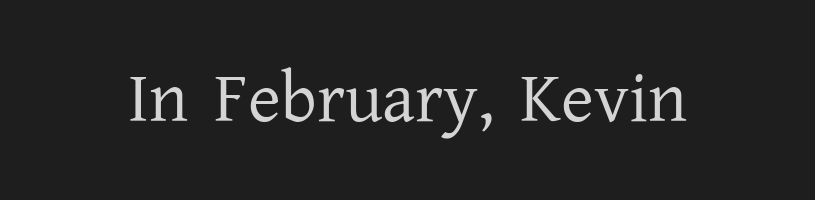
The image shows 71 px regular-weight serif type, upright; set normal letter spacing, not underlined; low stroke contrast and a medium x-height.
